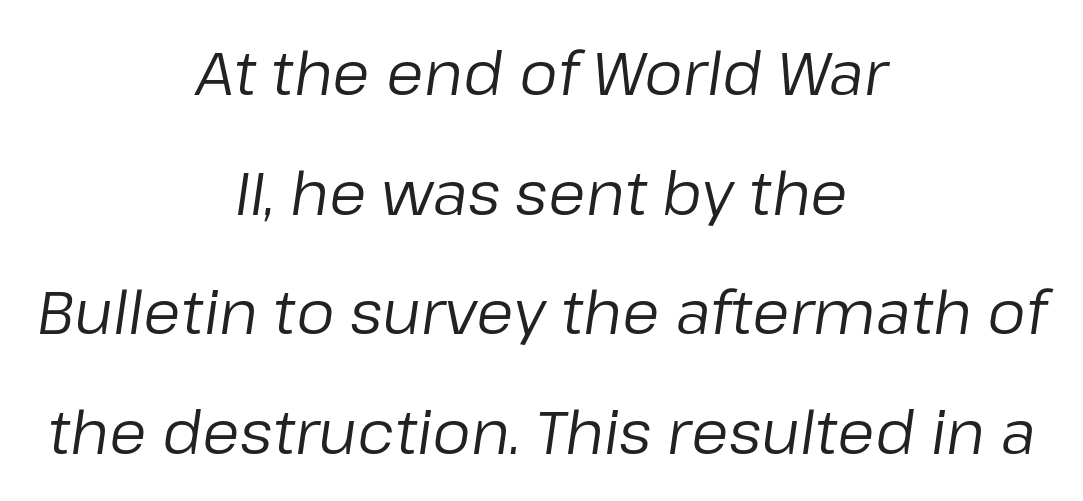
{"italic": "yes", "lean": "right", "slant_degrees": 8, "bold": "no", "weight": "regular", "width": "normal", "stroke_contrast": "low", "x_height": "medium", "monospaced": "no", "underline": "no", "align": "center", "line_spacing": "loose", "line_spacing_ratio": 1.96, "letter_spacing": "normal", "letter_spacing_em": 0.0, "glyph_px": 61}
